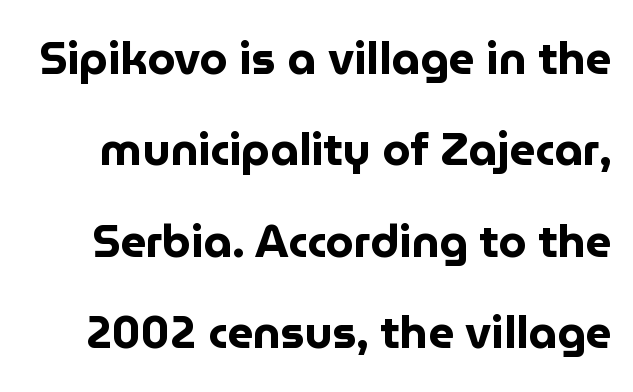
The image shows 45 px bold sans-serif type, upright; set loose line spacing (2.03x), normal letter spacing, not underlined; low stroke contrast and a medium x-height.
